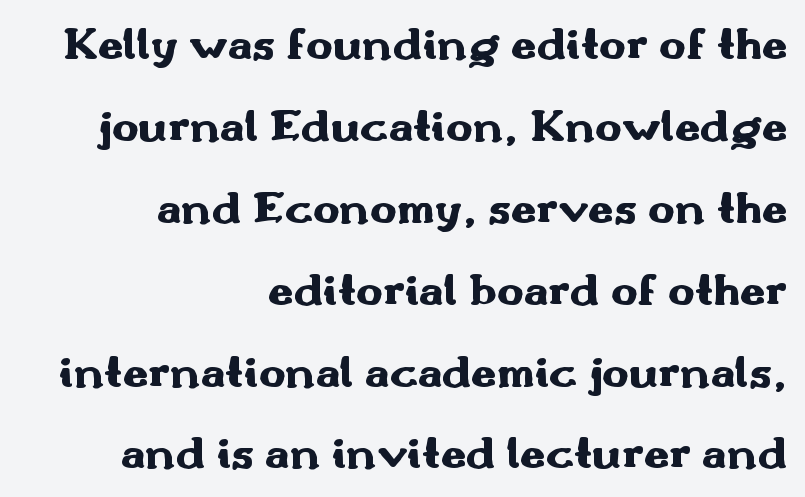
The image shows 45 px heavy, wide sans-serif type, upright; set right-aligned, line spacing 1.82x, normal letter spacing, not underlined; medium stroke contrast and a small x-height.
